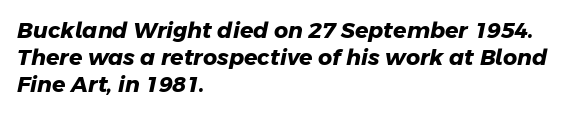
{"bold": "yes", "underline": "no", "align": "left", "line_spacing_ratio": 1.22, "letter_spacing": "normal", "letter_spacing_em": 0.0, "glyph_px": 22}
